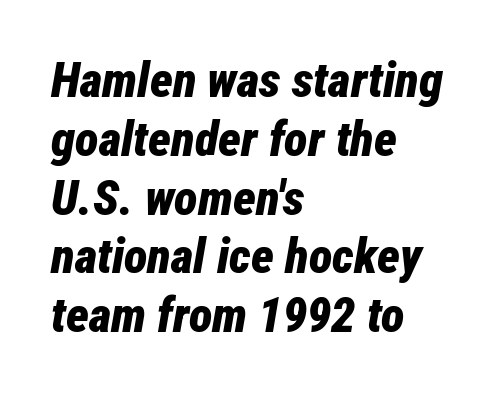
The image shows 49 px bold, condensed type, italic (leaning right); set left-aligned, line spacing 1.2x, normal letter spacing, not underlined; low stroke contrast and a medium x-height.
